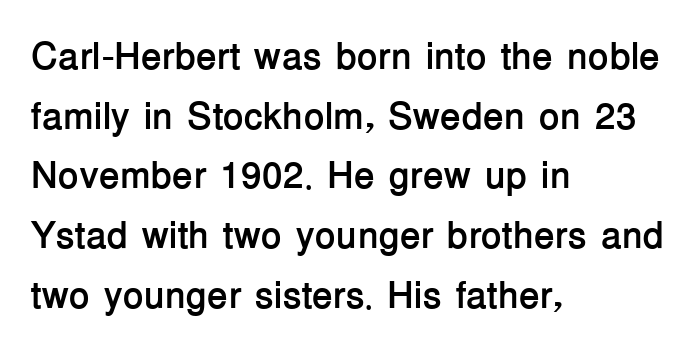
The image shows 38 px semibold sans-serif type, upright; set left-aligned, normal line spacing (1.57x), normal letter spacing, not underlined; low stroke contrast and a medium x-height.
